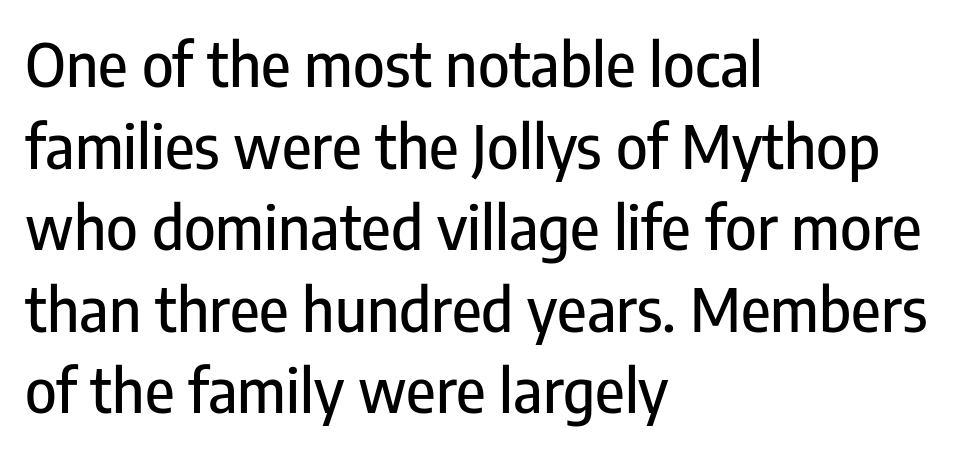
The specimen reads as upright at a glance. Check under the words: just untouched page. Normally led — the rows are evenly, conventionally spaced. Looks like regular typesetting: each glyph gets only the width it needs.
